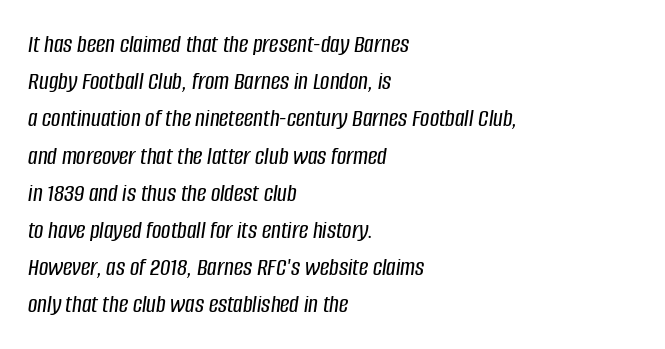
{"italic": "yes", "lean": "right", "slant_degrees": 8, "underline": "no", "align": "left", "line_spacing": "normal", "line_spacing_ratio": 1.43, "letter_spacing": "normal", "letter_spacing_em": 0.0, "glyph_px": 26}
